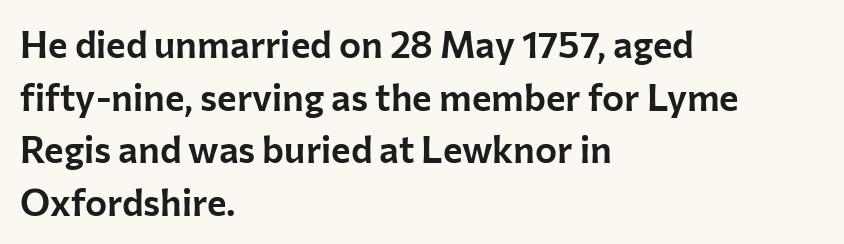
The image shows 37 px sans-serif type, upright; set left-aligned, normal line spacing (1.42x), normal letter spacing, not underlined; low stroke contrast and a medium x-height.
